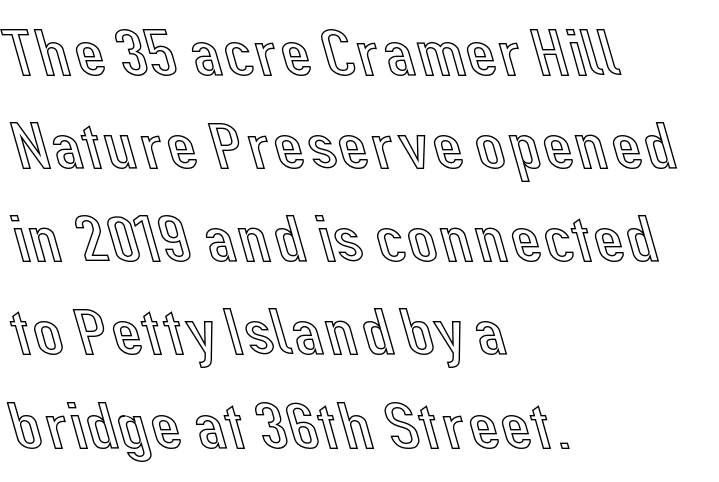
Q: Is the text italic (slanted)? A: Yes.
Q: Is the text underlined? A: No.
Q: How is the paragraph aligned? A: Left-aligned.
Q: Is the spacing between letters normal or unusually wide? A: Normal.
Q: Is the spacing between lines tight, normal or loose? A: Normal.
Q: Width (condensed, normal, or wide)? A: Normal.
Q: x-height? A: Medium.
Q: Monospaced? A: No.
